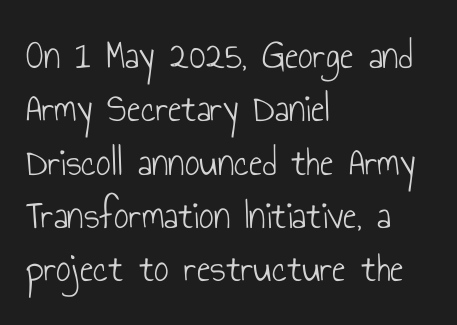
{"serif": "no", "italic": "no", "bold": "no", "weight": "light", "width": "condensed", "stroke_contrast": "low", "x_height": "small", "monospaced": "no", "underline": "no", "align": "left", "line_spacing": "normal", "line_spacing_ratio": 1.3, "letter_spacing": "normal", "letter_spacing_em": 0.0, "glyph_px": 41}
